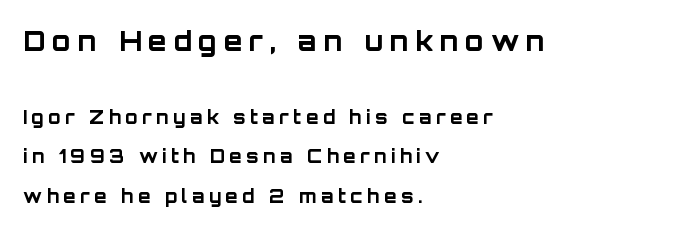
Q: Is the text bold? A: Yes.
Q: Is the text italic (slanted)? A: No, it is upright.
Q: Is the text underlined? A: No.
Q: How is the paragraph aligned? A: Left-aligned.
Q: Is the spacing between letters normal or unusually wide? A: Unusually wide.
Q: Is the spacing between lines tight, normal or loose? A: Loose.
Q: Which block of text is set in a larger size, the first (top) or the second (bottom)? A: The first (top) one.
